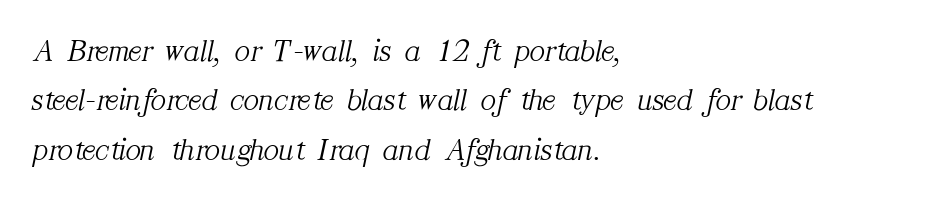
The image shows 32 px light serif type, italic (leaning right); set left-aligned, normal line spacing (1.54x), normal letter spacing, not underlined; medium stroke contrast and a medium x-height.
